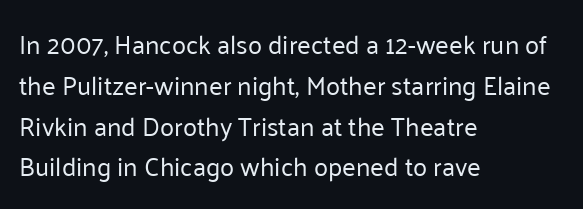
{"italic": "no", "bold": "no", "underline": "no", "align": "left", "line_spacing": "normal", "line_spacing_ratio": 1.57, "letter_spacing": "normal", "letter_spacing_em": 0.0, "glyph_px": 26}
